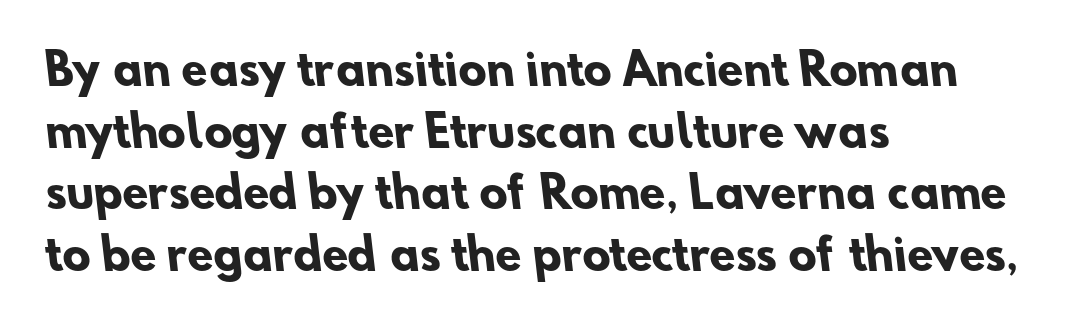
{"serif": "no", "bold": "yes", "weight": "heavy", "width": "normal", "stroke_contrast": "low", "x_height": "small", "monospaced": "no", "underline": "no", "align": "left", "line_spacing": "normal", "line_spacing_ratio": 1.47, "letter_spacing": "normal", "letter_spacing_em": 0.0, "glyph_px": 42}
